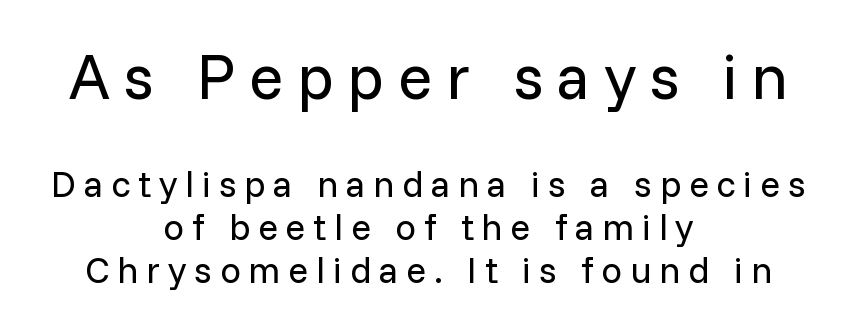
Q: Is the text bold? A: No.
Q: Is the text italic (slanted)? A: No, it is upright.
Q: Is the typeface a serif or a sans-serif typeface? A: Sans-serif.
Q: Is the text underlined? A: No.
Q: How is the paragraph aligned? A: Centered.
Q: Is the spacing between letters normal or unusually wide? A: Unusually wide.
Q: Which block of text is set in a larger size, the first (top) or the second (bottom)? A: The first (top) one.
Q: Width (condensed, normal, or wide)? A: Normal.
Q: Stroke contrast? A: Low.
Q: x-height? A: Medium.
Q: Monospaced? A: No.
